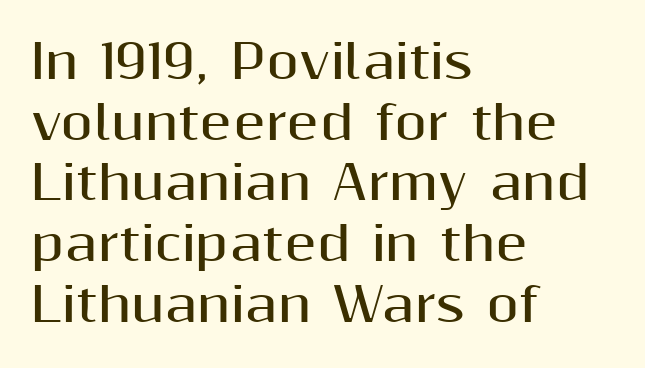
Proportional: the letters do not fall into vertical columns. This rendering leaves character spacing at its baseline value. Ascenders rise straight up at ninety degrees. Anything drawn beneath the words? Only blank space. The compositor pushed each line to the left boundary.
